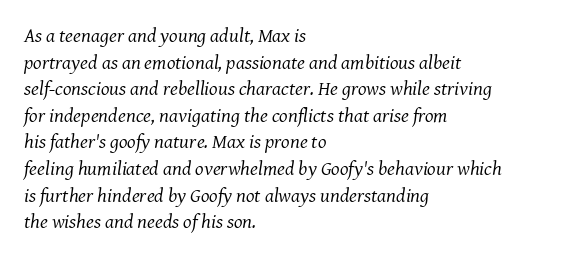
{"italic": "yes", "lean": "right", "slant_degrees": 8, "bold": "no", "underline": "no", "align": "left", "line_spacing": "normal", "line_spacing_ratio": 1.33, "letter_spacing": "normal", "letter_spacing_em": 0.0, "glyph_px": 20}
